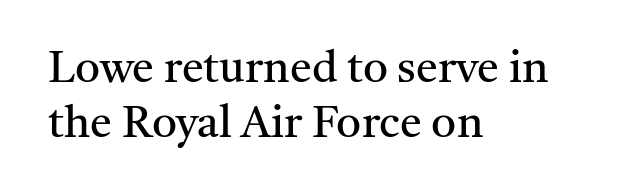
Summary of weight: not heavy and not bold. The characters display serif detailing at their extremities. The ragged edge is on the right, which tells us the setting is flush left. Quick note: underline off. The passage shown is typed in a proportional face where columns would drift. Successive baselines arrive at the customary interval.
